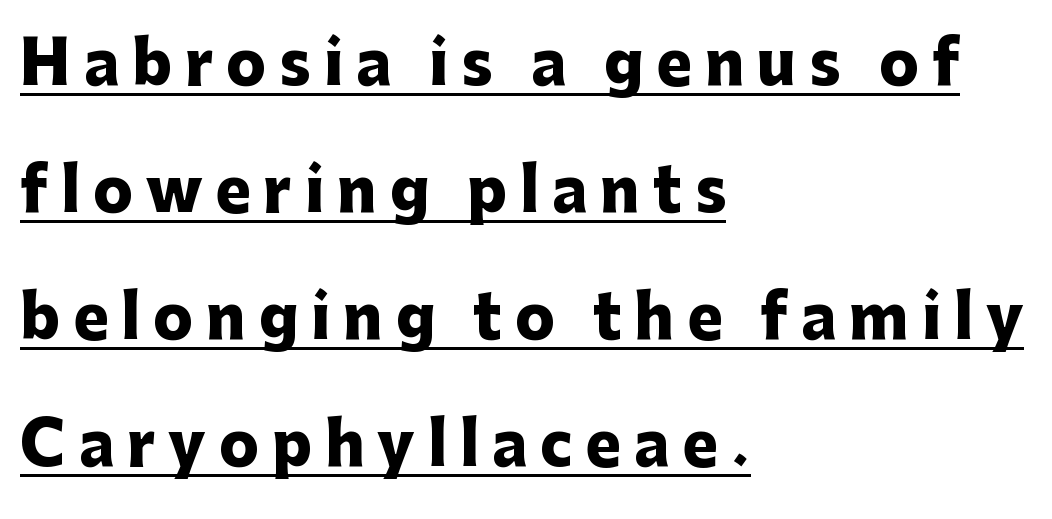
Q: Is the text bold? A: Yes.
Q: Is the text italic (slanted)? A: No, it is upright.
Q: Is the typeface a serif or a sans-serif typeface? A: Sans-serif.
Q: Is the text underlined? A: Yes.
Q: How is the paragraph aligned? A: Left-aligned.
Q: Is the spacing between letters normal or unusually wide? A: Unusually wide.
Q: Is the spacing between lines tight, normal or loose? A: Loose.
Q: Width (condensed, normal, or wide)? A: Normal.
Q: Stroke contrast? A: Low.
Q: x-height? A: Medium.
Q: Monospaced? A: No.
